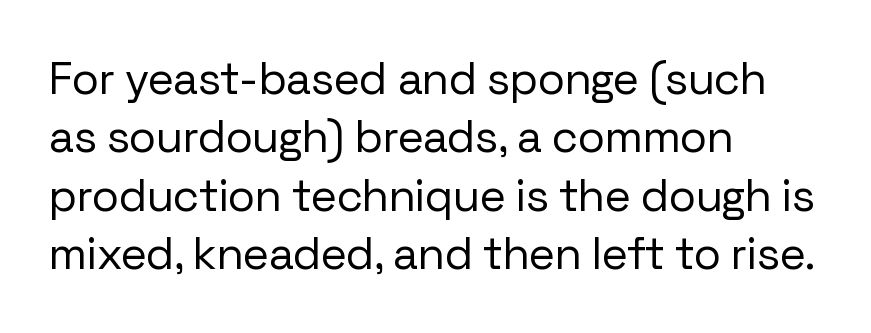
The image shows 45 px regular-weight sans-serif type, upright; set left-aligned, normal line spacing (1.3x), normal letter spacing, not underlined; low stroke contrast and a medium x-height.
